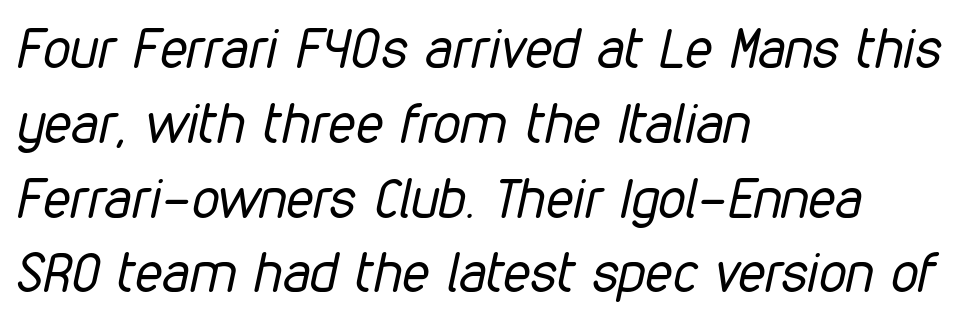
The image shows 55 px regular-weight, condensed type, italic (leaning right); set left-aligned, normal line spacing (1.36x), normal letter spacing, not underlined; low stroke contrast and a medium x-height.
